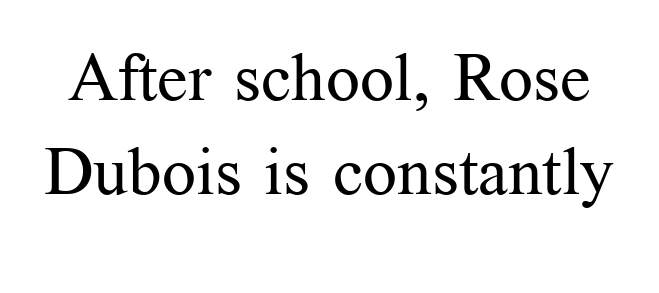
The image shows 67 px regular-weight serif type, upright; set normal line spacing (1.41x), normal letter spacing, not underlined; medium stroke contrast and a medium x-height.
